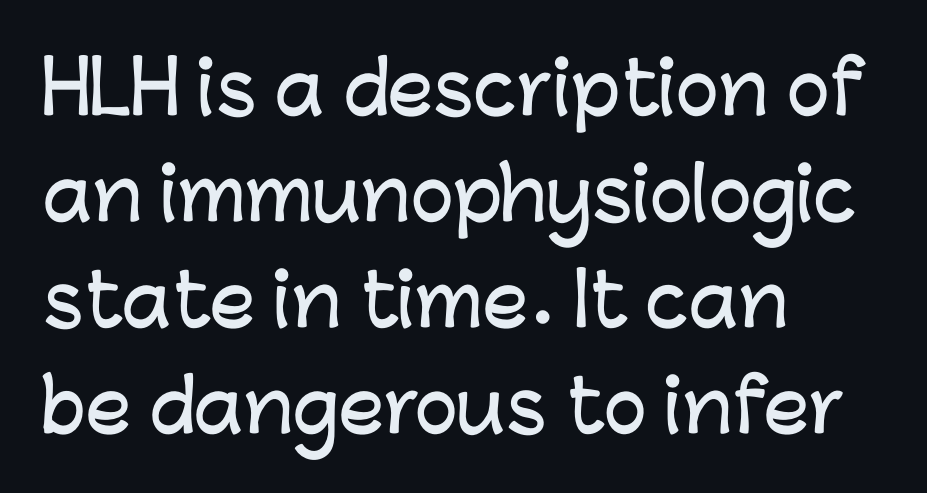
The image shows 72 px sans-serif type, upright; set left-aligned, normal line spacing (1.47x), normal letter spacing, not underlined; low stroke contrast and a medium x-height.
